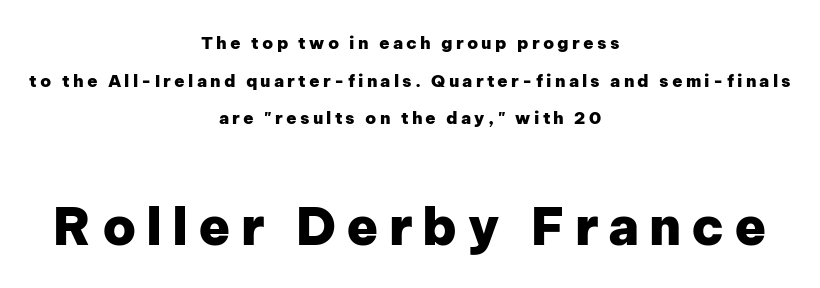
Q: Is the text bold? A: Yes.
Q: Is the text italic (slanted)? A: No, it is upright.
Q: Is the typeface a serif or a sans-serif typeface? A: Sans-serif.
Q: Is the text underlined? A: No.
Q: How is the paragraph aligned? A: Centered.
Q: Is the spacing between lines tight, normal or loose? A: Loose.
Q: Which block of text is set in a larger size, the first (top) or the second (bottom)? A: The second (bottom) one.
Q: Width (condensed, normal, or wide)? A: Normal.
Q: Stroke contrast? A: Low.
Q: x-height? A: Medium.
Q: Monospaced? A: No.
